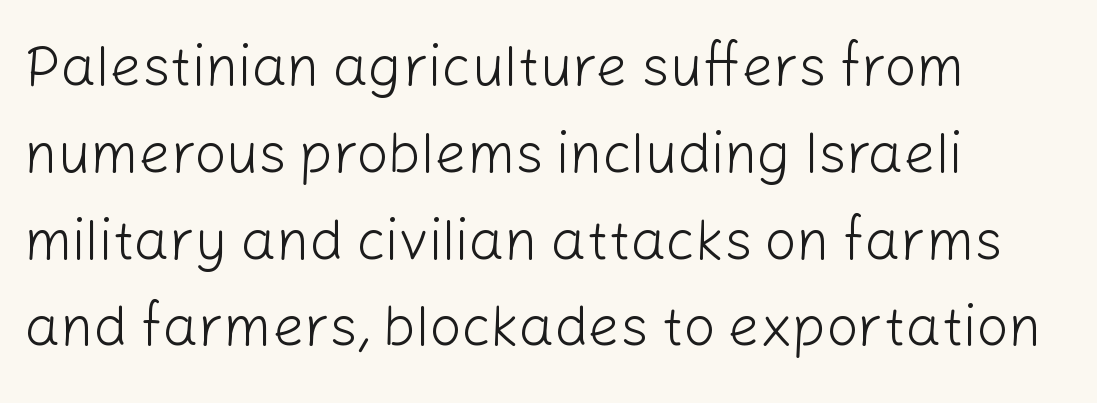
{"serif": "no", "italic": "no", "bold": "no", "weight": "light", "width": "normal", "stroke_contrast": "low", "x_height": "medium", "monospaced": "no", "underline": "no", "align": "left", "line_spacing": "normal", "line_spacing_ratio": 1.55, "letter_spacing": "normal", "letter_spacing_em": 0.0, "glyph_px": 56}
